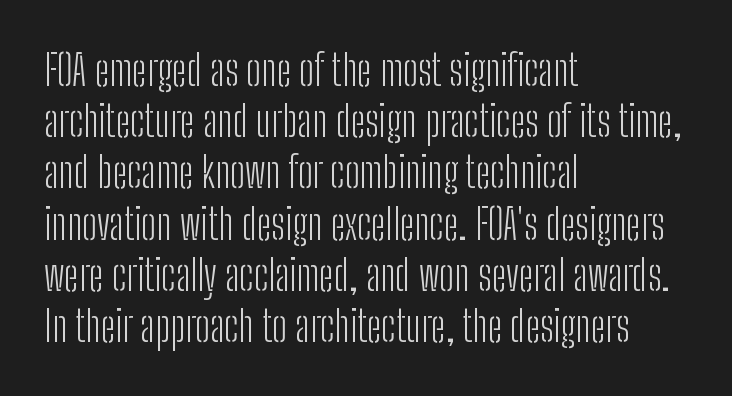
Q: Is the text bold? A: No.
Q: Is the text italic (slanted)? A: No, it is upright.
Q: Is the typeface a serif or a sans-serif typeface? A: Sans-serif.
Q: Is the text underlined? A: No.
Q: How is the paragraph aligned? A: Left-aligned.
Q: Is the spacing between letters normal or unusually wide? A: Normal.
Q: Width (condensed, normal, or wide)? A: Condensed.
Q: Stroke contrast? A: Low.
Q: x-height? A: Medium.
Q: Monospaced? A: No.
